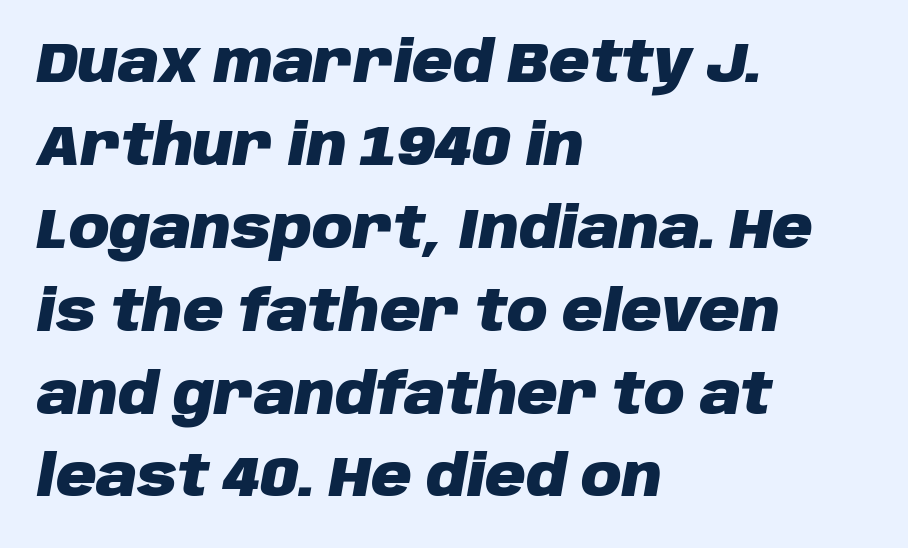
Q: Is the text bold? A: Yes.
Q: Is the text italic (slanted)? A: Yes, it leans right by about 10 degrees.
Q: Is the text underlined? A: No.
Q: How is the paragraph aligned? A: Left-aligned.
Q: Is the spacing between letters normal or unusually wide? A: Normal.
Q: Is the spacing between lines tight, normal or loose? A: Normal.
Q: Width (condensed, normal, or wide)? A: Normal.
Q: Stroke contrast? A: Low.
Q: x-height? A: Large.
Q: Monospaced? A: No.
